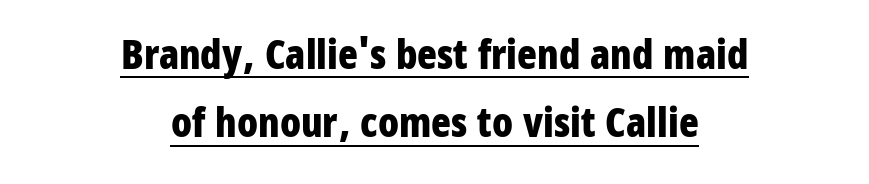
{"serif": "no", "italic": "no", "bold": "yes", "weight": "bold", "width": "condensed", "stroke_contrast": "low", "x_height": "large", "monospaced": "no", "underline": "yes", "align": "center", "line_spacing": "normal", "line_spacing_ratio": 1.67, "letter_spacing": "normal", "letter_spacing_em": 0.0, "glyph_px": 41}
